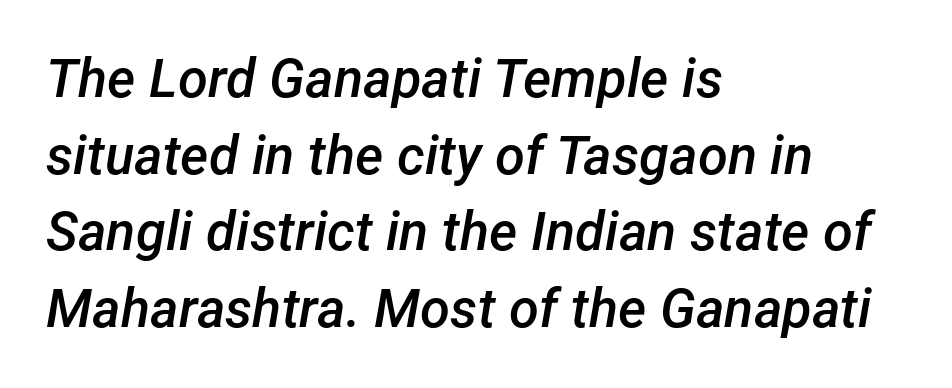
Q: Is the text bold? A: Semi-bold.
Q: Is the text italic (slanted)? A: Yes, it leans right by about 12 degrees.
Q: Is the text underlined? A: No.
Q: How is the paragraph aligned? A: Left-aligned.
Q: Is the spacing between letters normal or unusually wide? A: Normal.
Q: Is the spacing between lines tight, normal or loose? A: Normal.
Q: Width (condensed, normal, or wide)? A: Normal.
Q: Stroke contrast? A: Low.
Q: x-height? A: Medium.
Q: Monospaced? A: No.
